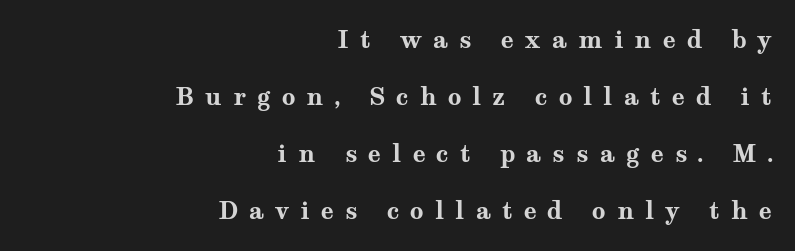
Q: Is the text bold? A: Yes.
Q: Is the text italic (slanted)? A: No, it is upright.
Q: Is the text underlined? A: No.
Q: How is the paragraph aligned? A: Right-aligned.
Q: Is the spacing between letters normal or unusually wide? A: Unusually wide.
Q: Is the spacing between lines tight, normal or loose? A: Loose.
